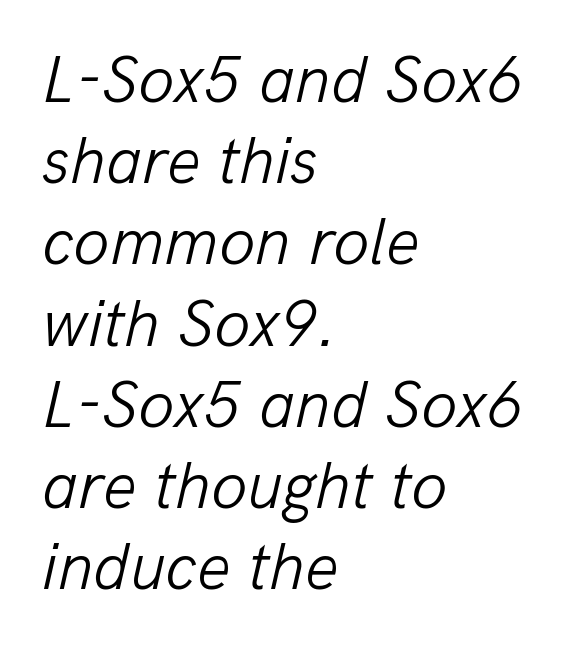
The image shows 66 px light type, italic (leaning right); set left-aligned, line spacing 1.23x, normal letter spacing, not underlined; low stroke contrast and a medium x-height.
